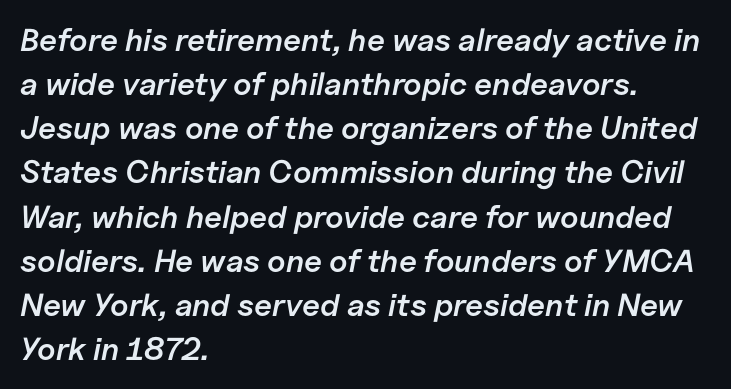
The image shows 32 px semibold type, italic (leaning right); set left-aligned, normal line spacing (1.38x), normal letter spacing, not underlined; low stroke contrast and a medium x-height.
